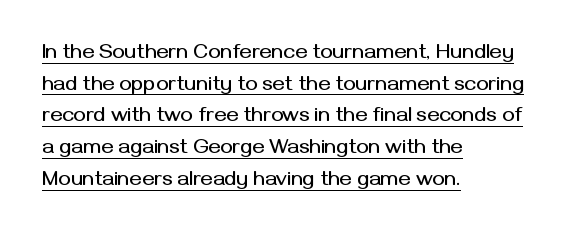
Interline gaps are of average width in this sample. Here the glyphs are tracked normally, forming tight word shapes. Caption: multi-line text, flush left, ragged right. A typographer would call this underscored text. In terms of posture, this sample is upright.
